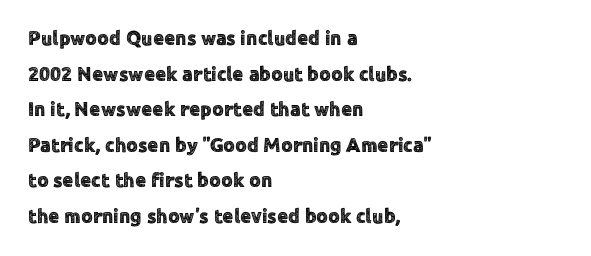
The image shows 20 px text type, upright; set left-aligned, line spacing 1.78x, normal letter spacing, not underlined.
